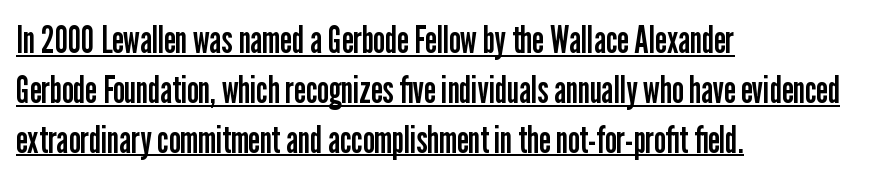
Q: Is the text bold? A: No.
Q: Is the text italic (slanted)? A: No, it is upright.
Q: Is the typeface a serif or a sans-serif typeface? A: Sans-serif.
Q: Is the text underlined? A: Yes.
Q: How is the paragraph aligned? A: Left-aligned.
Q: Is the spacing between letters normal or unusually wide? A: Normal.
Q: Is the spacing between lines tight, normal or loose? A: Normal.
Q: Width (condensed, normal, or wide)? A: Condensed.
Q: Stroke contrast? A: Low.
Q: x-height? A: Medium.
Q: Monospaced? A: No.
